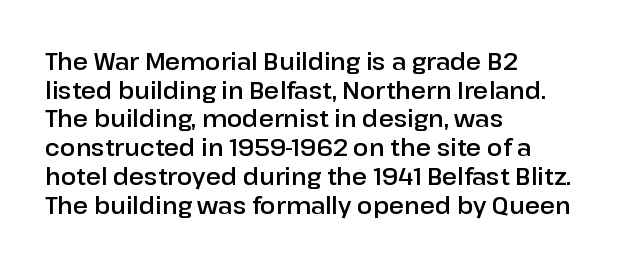
Q: Is the text italic (slanted)? A: No, it is upright.
Q: Is the text underlined? A: No.
Q: How is the paragraph aligned? A: Left-aligned.
Q: Is the spacing between letters normal or unusually wide? A: Normal.
Q: Is the spacing between lines tight, normal or loose? A: Normal.
